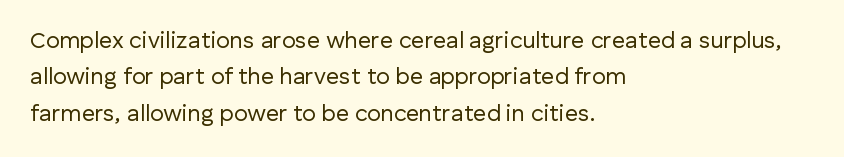
Q: Is the text bold? A: No.
Q: Is the text italic (slanted)? A: No, it is upright.
Q: Is the text underlined? A: No.
Q: How is the paragraph aligned? A: Left-aligned.
Q: Is the spacing between letters normal or unusually wide? A: Normal.
Q: Is the spacing between lines tight, normal or loose? A: Normal.
